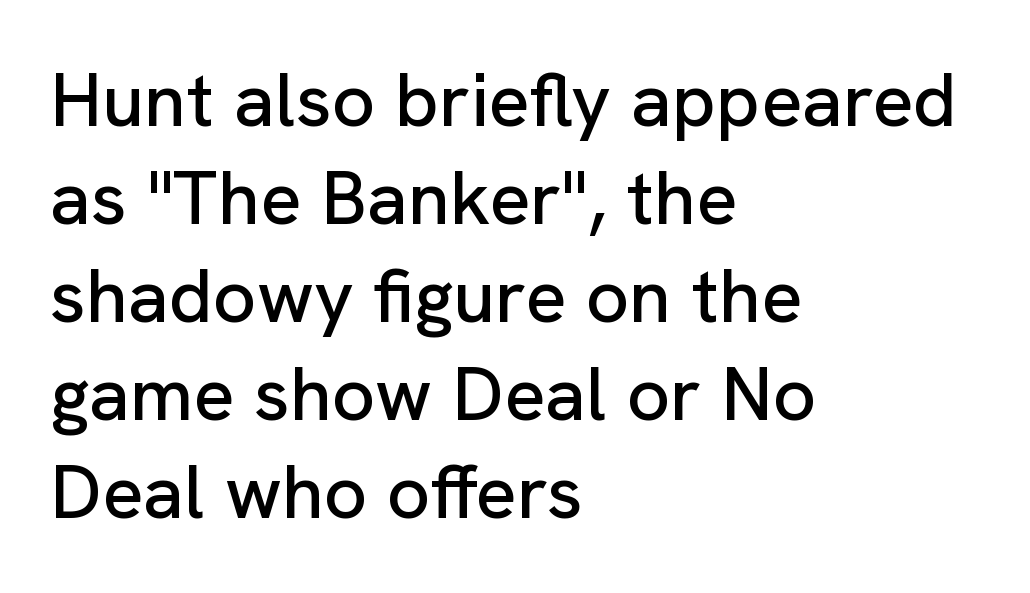
{"serif": "no", "italic": "no", "width": "normal", "stroke_contrast": "low", "x_height": "medium", "monospaced": "no", "underline": "no", "align": "left", "line_spacing": "normal", "line_spacing_ratio": 1.29, "letter_spacing": "normal", "letter_spacing_em": 0.0, "glyph_px": 76}
